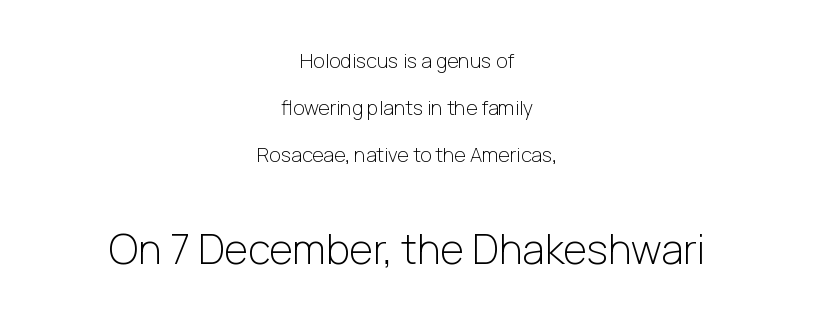
Q: Is the text bold? A: No.
Q: Is the text italic (slanted)? A: No, it is upright.
Q: Is the typeface a serif or a sans-serif typeface? A: Sans-serif.
Q: Is the text underlined? A: No.
Q: How is the paragraph aligned? A: Centered.
Q: Is the spacing between letters normal or unusually wide? A: Normal.
Q: Is the spacing between lines tight, normal or loose? A: Loose.
Q: Which block of text is set in a larger size, the first (top) or the second (bottom)? A: The second (bottom) one.
Q: Width (condensed, normal, or wide)? A: Normal.
Q: Stroke contrast? A: Low.
Q: x-height? A: Medium.
Q: Monospaced? A: No.
